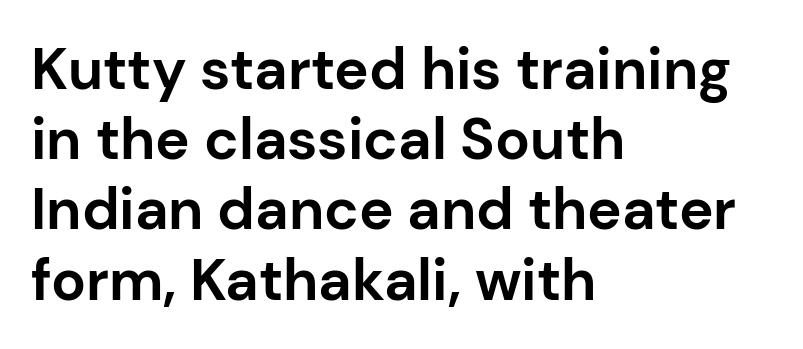
These words are printed bold, with thick strokes throughout. Do the characters align in a grid? No, the font is proportional. The paragraph shown leans on its left margin. The words here are not underlined. Stroke terminals: plain, sans-serif.
